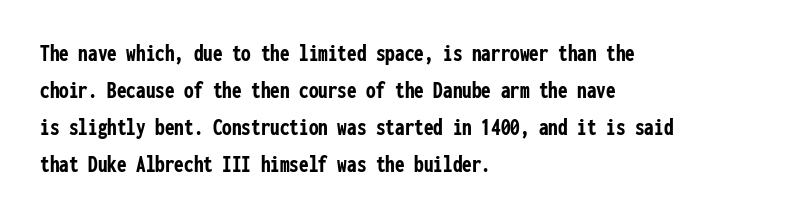
These lines sit exactly where default settings would place them. Descenders are the only things crossing below the line. As a designer I'd log this as weight 700, bold. Where is the straight margin? On the left. The axis of the letterforms is exactly vertical. No extra tracking has been applied to these lines.
